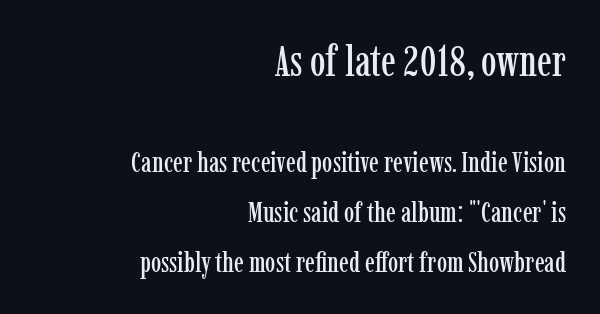
The image shows 44 px condensed serif type, upright; set right-aligned, line spacing 1.71x, normal letter spacing, not underlined; the first (top) block is 1.52x larger; low stroke contrast and a medium x-height.
